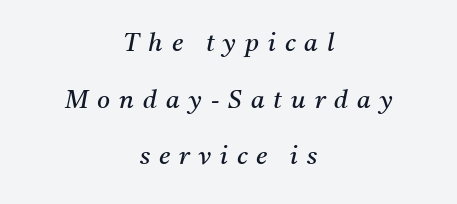
{"italic": "yes", "lean": "right", "slant_degrees": 11, "bold": "no", "underline": "no", "align": "center", "line_spacing": "loose", "line_spacing_ratio": 2.27, "letter_spacing": "wide", "letter_spacing_em": 0.36, "glyph_px": 25}
